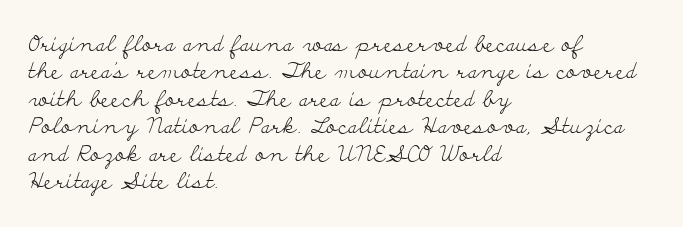
{"bold": "no", "underline": "no", "align": "left", "line_spacing": "normal", "line_spacing_ratio": 1.25, "letter_spacing": "normal", "letter_spacing_em": 0.0, "glyph_px": 22}
